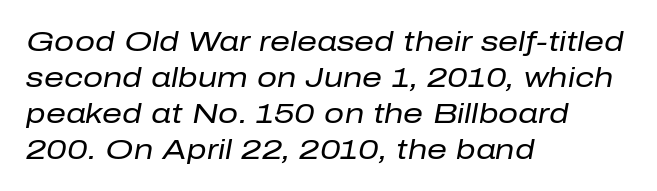
{"italic": "yes", "lean": "right", "slant_degrees": 10, "bold": "no", "weight": "regular", "width": "normal", "stroke_contrast": "low", "x_height": "medium", "monospaced": "no", "underline": "no", "align": "left", "line_spacing": "normal", "line_spacing_ratio": 1.28, "letter_spacing": "normal", "letter_spacing_em": 0.0, "glyph_px": 28}
